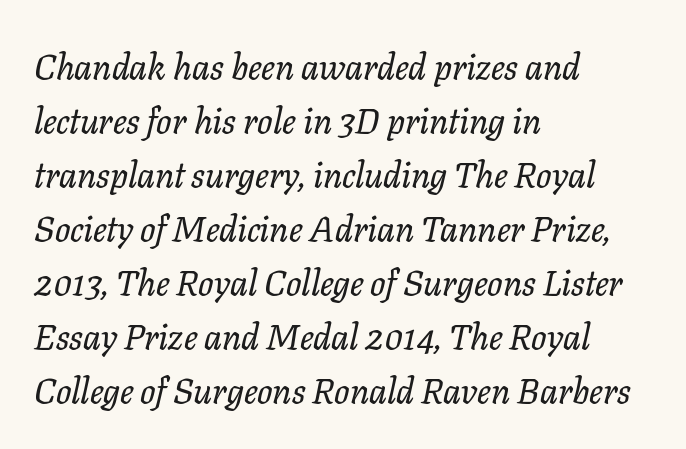
Q: Is the text italic (slanted)? A: Yes, it leans right by about 11 degrees.
Q: Is the typeface a serif or a sans-serif typeface? A: Serif.
Q: Is the text underlined? A: No.
Q: How is the paragraph aligned? A: Left-aligned.
Q: Is the spacing between letters normal or unusually wide? A: Normal.
Q: Is the spacing between lines tight, normal or loose? A: Normal.
Q: Width (condensed, normal, or wide)? A: Normal.
Q: Stroke contrast? A: Low.
Q: x-height? A: Medium.
Q: Monospaced? A: No.
